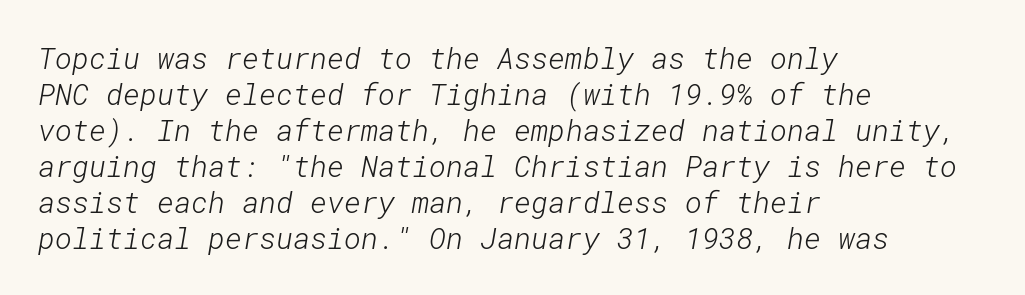
Q: Is the text bold? A: No.
Q: Is the typeface a serif or a sans-serif typeface? A: Sans-serif.
Q: Is the text underlined? A: No.
Q: How is the paragraph aligned? A: Left-aligned.
Q: Is the spacing between letters normal or unusually wide? A: Normal.
Q: Width (condensed, normal, or wide)? A: Normal.
Q: Stroke contrast? A: Low.
Q: x-height? A: Medium.
